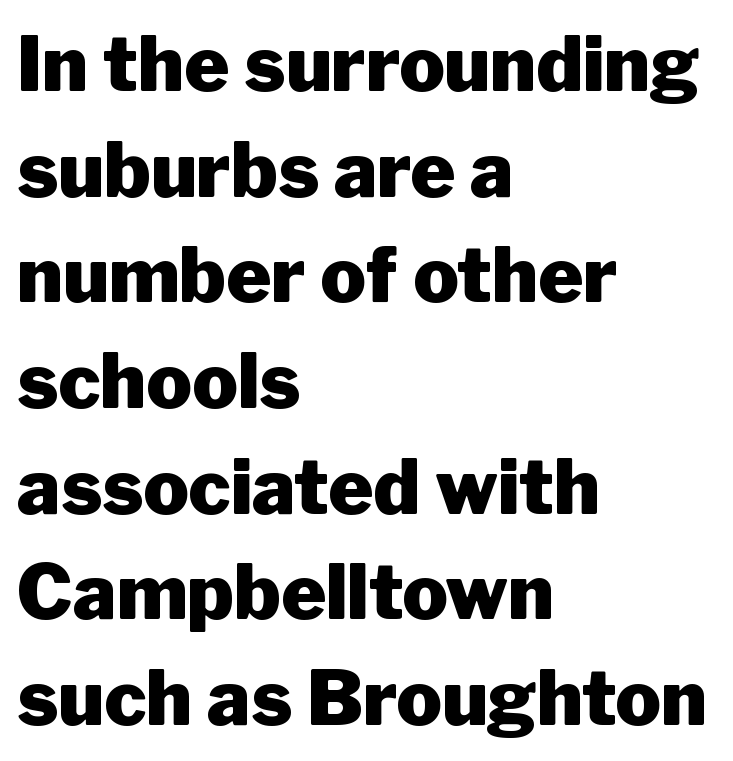
The image shows 76 px heavy sans-serif type, upright; set left-aligned, normal line spacing (1.39x), normal letter spacing, not underlined; low stroke contrast and a medium x-height.
